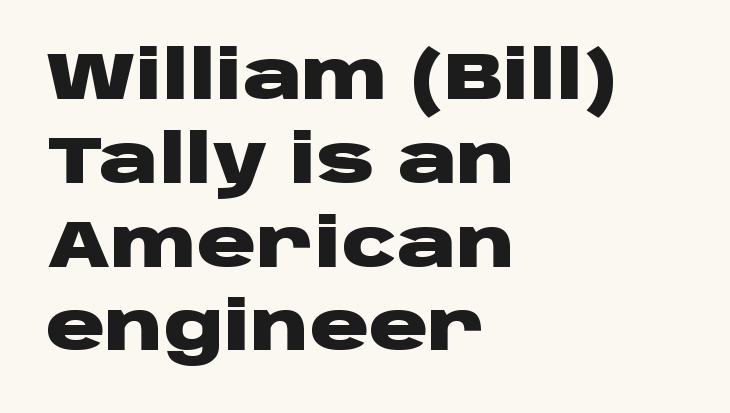
Q: Is the text bold? A: Yes.
Q: Is the text italic (slanted)? A: No, it is upright.
Q: Is the typeface a serif or a sans-serif typeface? A: Sans-serif.
Q: Is the text underlined? A: No.
Q: How is the paragraph aligned? A: Left-aligned.
Q: Is the spacing between letters normal or unusually wide? A: Normal.
Q: Is the spacing between lines tight, normal or loose? A: Normal.
Q: Width (condensed, normal, or wide)? A: Wide.
Q: Stroke contrast? A: Low.
Q: x-height? A: Large.
Q: Monospaced? A: No.
